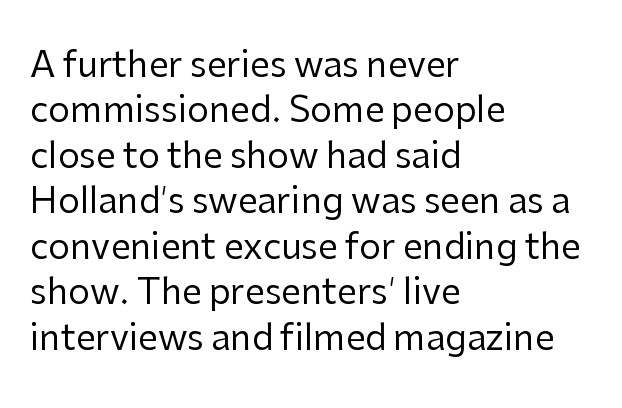
The image shows 35 px regular-weight sans-serif type, upright; set left-aligned, normal line spacing (1.3x), normal letter spacing, not underlined; low stroke contrast and a medium x-height.
